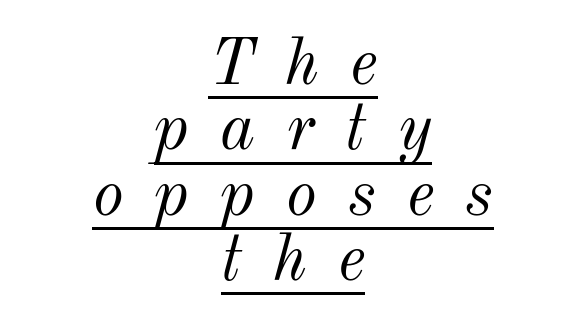
The typography opts for an oblique posture over an upright one. A typesetter would call this proportional, since set widths differ per character. Unbolded letterforms with no extra heft. Centered paragraph, ragged on both sides. Is there an underline? Yes — a line sits under the letters.
